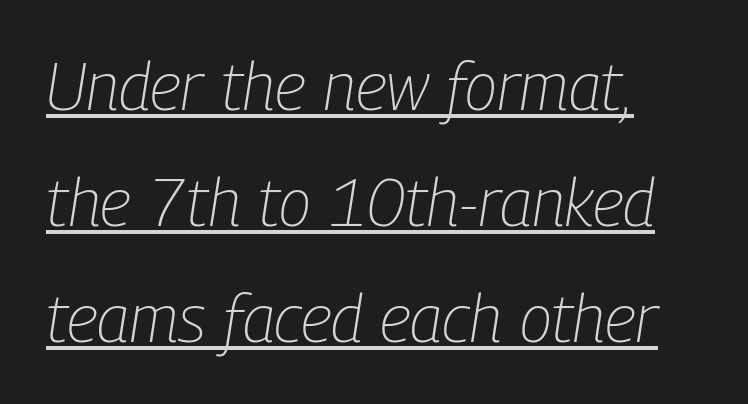
{"italic": "yes", "lean": "right", "slant_degrees": 9, "bold": "no", "weight": "light", "width": "condensed", "stroke_contrast": "low", "x_height": "medium", "monospaced": "no", "underline": "yes", "align": "left", "line_spacing_ratio": 1.76, "letter_spacing": "normal", "letter_spacing_em": 0.0, "glyph_px": 66}
